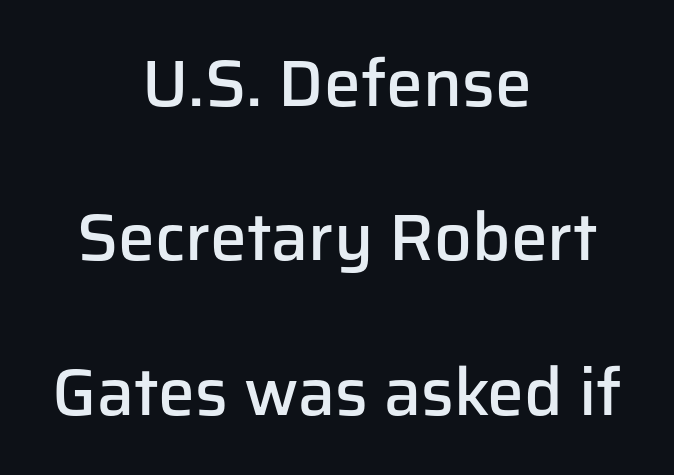
The image shows 66 px semibold sans-serif type, upright; set centered, loose line spacing (2.34x), normal letter spacing, not underlined; low stroke contrast and a medium x-height.
